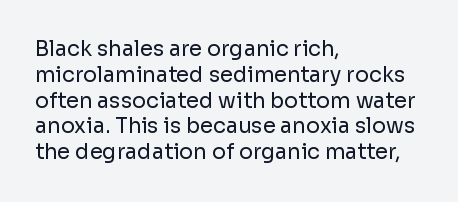
The image shows 21 px text type, upright; set left-aligned, line spacing 1.23x, normal letter spacing, not underlined.
